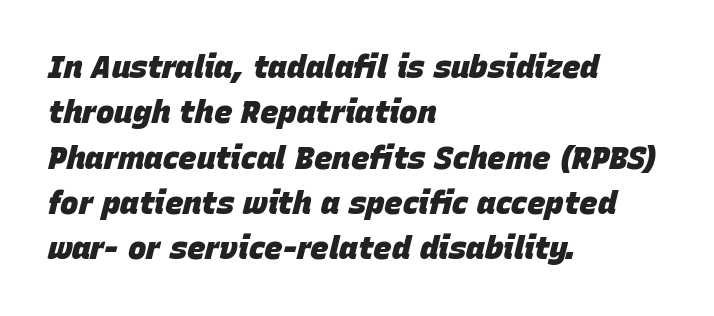
The image shows 31 px heavy type, italic (leaning right); set left-aligned, normal line spacing (1.46x), normal letter spacing, not underlined; low stroke contrast and a large x-height.
